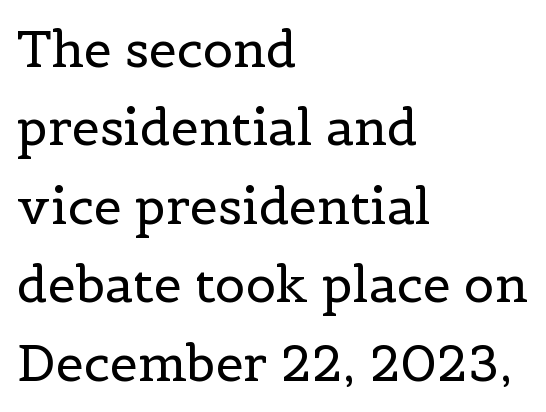
{"serif": "yes", "italic": "no", "bold": "no", "weight": "regular", "width": "normal", "x_height": "medium", "monospaced": "no", "underline": "no", "align": "left", "line_spacing": "normal", "line_spacing_ratio": 1.57, "letter_spacing": "normal", "letter_spacing_em": 0.0, "glyph_px": 50}
